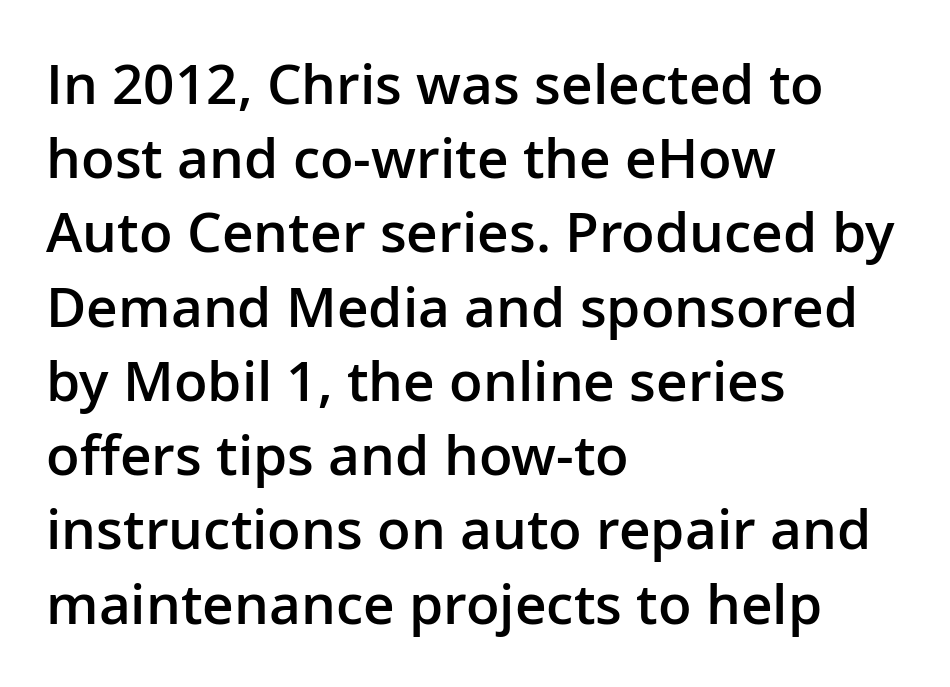
Q: Is the text bold? A: Semi-bold.
Q: Is the text italic (slanted)? A: No, it is upright.
Q: Is the typeface a serif or a sans-serif typeface? A: Sans-serif.
Q: Is the text underlined? A: No.
Q: How is the paragraph aligned? A: Left-aligned.
Q: Is the spacing between letters normal or unusually wide? A: Normal.
Q: Is the spacing between lines tight, normal or loose? A: Normal.
Q: Width (condensed, normal, or wide)? A: Normal.
Q: Stroke contrast? A: Low.
Q: x-height? A: Medium.
Q: Monospaced? A: No.
